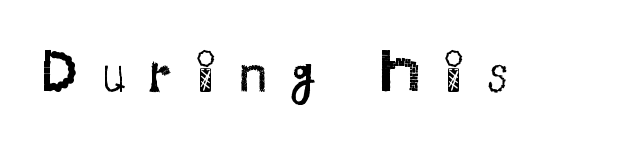
Q: Is the text bold? A: No.
Q: Is the text italic (slanted)? A: No, it is upright.
Q: Is the typeface a serif or a sans-serif typeface? A: Sans-serif.
Q: Is the text underlined? A: No.
Q: Is the spacing between letters normal or unusually wide? A: Unusually wide.
Q: Width (condensed, normal, or wide)? A: Normal.
Q: Stroke contrast? A: Medium.
Q: x-height? A: Small.
Q: Monospaced? A: No.
